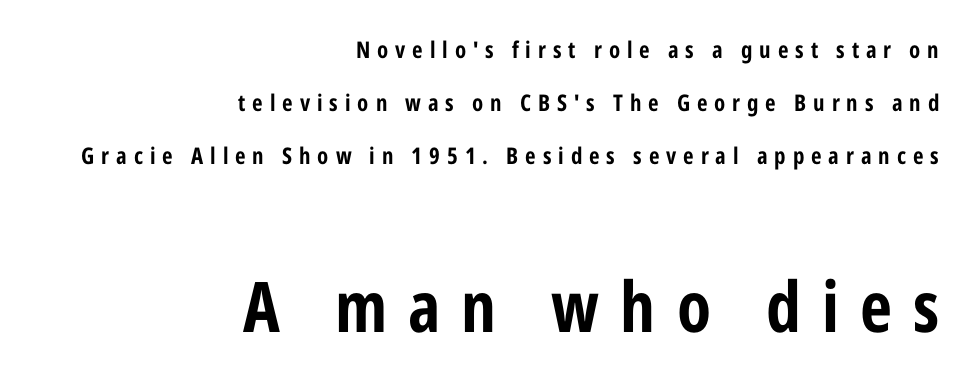
The compositor pushed each line to the right boundary. The rendering inserts visible extra space after every character. The rendering uses a large line-height, opening up the rows. Type size steps up from the first block to the second.
